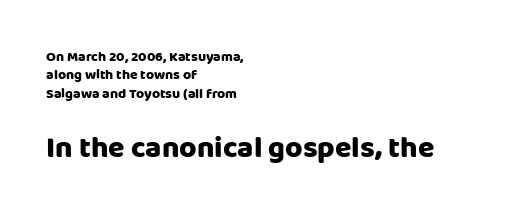
Q: Is the text bold? A: Yes.
Q: Is the text italic (slanted)? A: No, it is upright.
Q: Is the typeface a serif or a sans-serif typeface? A: Sans-serif.
Q: Is the text underlined? A: No.
Q: How is the paragraph aligned? A: Left-aligned.
Q: Is the spacing between letters normal or unusually wide? A: Normal.
Q: Is the spacing between lines tight, normal or loose? A: Normal.
Q: Which block of text is set in a larger size, the first (top) or the second (bottom)? A: The second (bottom) one.
Q: Width (condensed, normal, or wide)? A: Normal.
Q: Stroke contrast? A: Low.
Q: x-height? A: Large.
Q: Monospaced? A: No.
